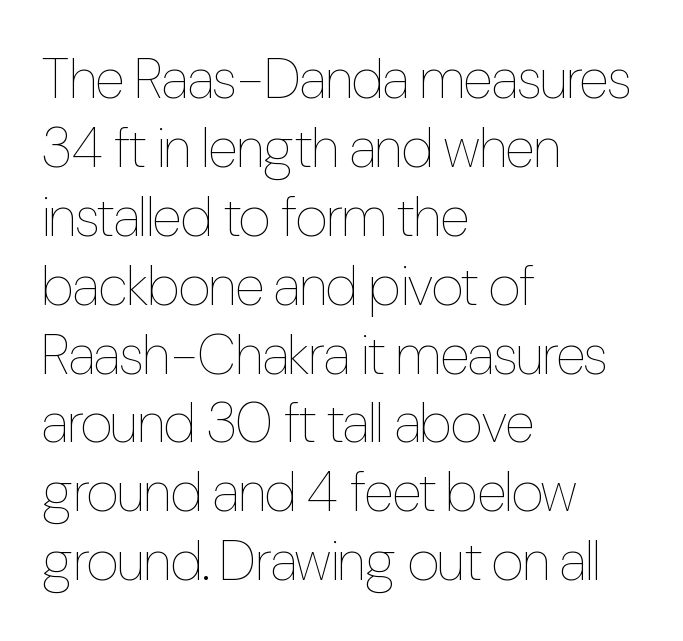
Q: Is the text bold? A: No.
Q: Is the text italic (slanted)? A: No, it is upright.
Q: Is the text underlined? A: No.
Q: How is the paragraph aligned? A: Left-aligned.
Q: Is the spacing between letters normal or unusually wide? A: Normal.
Q: Width (condensed, normal, or wide)? A: Condensed.
Q: Stroke contrast? A: Low.
Q: x-height? A: Medium.
Q: Monospaced? A: No.
